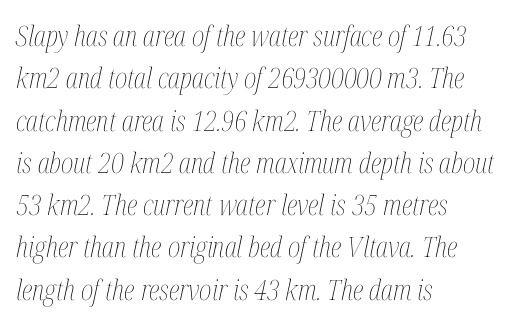
{"italic": "yes", "lean": "right", "slant_degrees": 12, "bold": "no", "weight": "thin", "width": "condensed", "stroke_contrast": "medium", "x_height": "medium", "monospaced": "no", "underline": "no", "align": "left", "line_spacing": "normal", "line_spacing_ratio": 1.51, "letter_spacing": "normal", "letter_spacing_em": 0.0, "glyph_px": 28}
